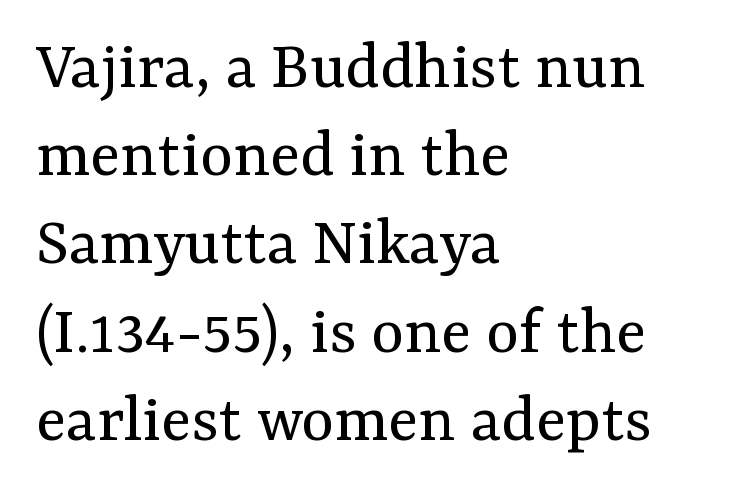
Q: Is the text bold? A: No.
Q: Is the text italic (slanted)? A: No, it is upright.
Q: Is the typeface a serif or a sans-serif typeface? A: Serif.
Q: Is the text underlined? A: No.
Q: How is the paragraph aligned? A: Left-aligned.
Q: Is the spacing between letters normal or unusually wide? A: Normal.
Q: Is the spacing between lines tight, normal or loose? A: Normal.
Q: Width (condensed, normal, or wide)? A: Normal.
Q: Stroke contrast? A: Medium.
Q: x-height? A: Medium.
Q: Monospaced? A: No.
